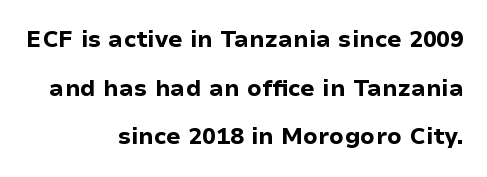
The image shows 23 px bold type, upright; set right-aligned, loose line spacing (2.11x), normal letter spacing, not underlined.
